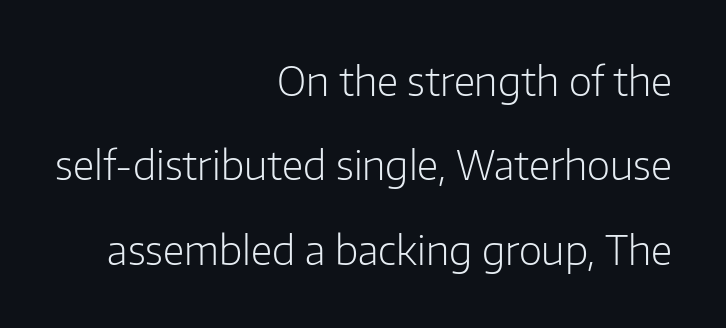
Q: Is the text bold? A: No.
Q: Is the text italic (slanted)? A: No, it is upright.
Q: Is the typeface a serif or a sans-serif typeface? A: Sans-serif.
Q: Is the text underlined? A: No.
Q: How is the paragraph aligned? A: Right-aligned.
Q: Is the spacing between letters normal or unusually wide? A: Normal.
Q: Is the spacing between lines tight, normal or loose? A: Loose.
Q: Width (condensed, normal, or wide)? A: Normal.
Q: Stroke contrast? A: Low.
Q: x-height? A: Medium.
Q: Monospaced? A: No.
